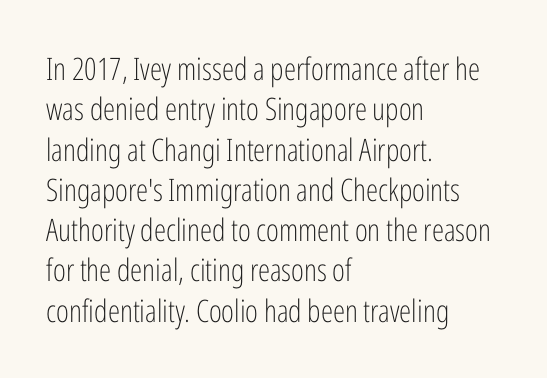
The rendering anchors every line to the left-hand side. Notice how the stems are strictly vertical — no italics here. Each letter's strokes conclude bluntly, with no projecting serifs. Summary of vertical rhythm: regular, with standard interline spacing.
